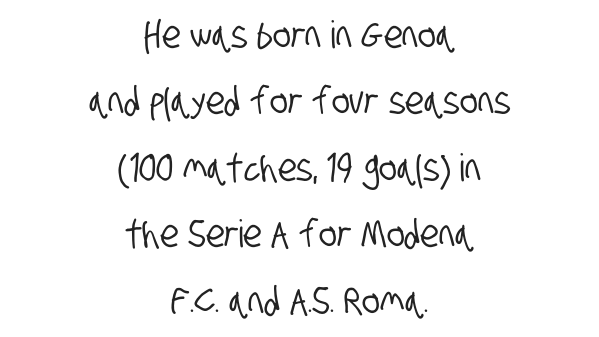
Plain, unruled lines of type. Check where the strokes stop: nothing finishes them off — pure sans. The letterforms sit shoulder to shoulder at normal distance. Do the characters align in a grid? No, the font is proportional.
